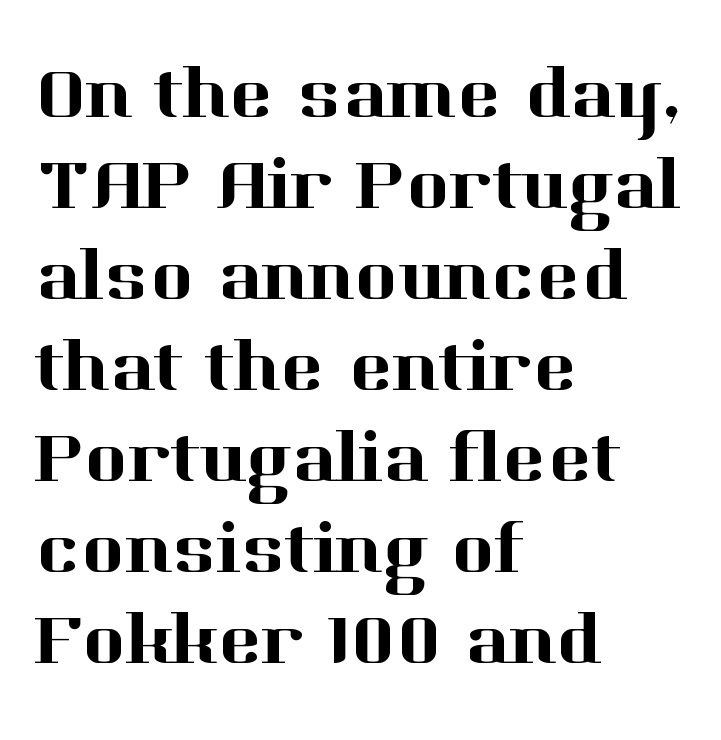
This sample is left-justified, so line endings fall wherever the words run out. If you drew a line through each stem, it would be perfectly vertical. Check the space under the baseline: it is left empty. In terms of letterform style, serifs are clearly present.
